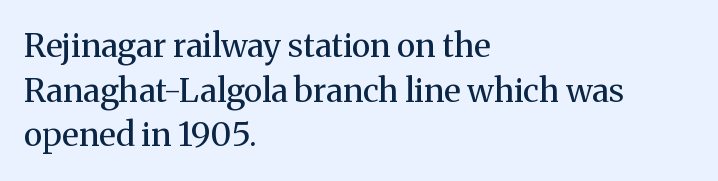
The image shows 33 px regular-weight serif type, upright; set left-aligned, normal line spacing (1.35x), normal letter spacing, not underlined; medium stroke contrast and a medium x-height.
